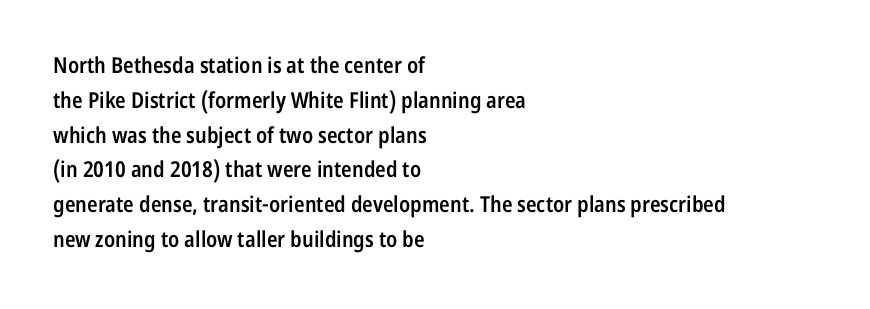
{"italic": "no", "bold": "semi", "underline": "no", "align": "left", "line_spacing": "normal", "line_spacing_ratio": 1.58, "letter_spacing": "normal", "letter_spacing_em": 0.0, "glyph_px": 22}
